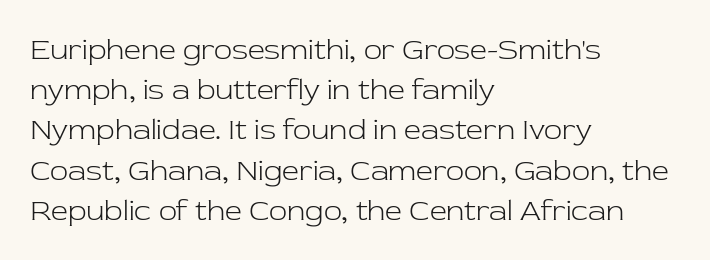
{"serif": "yes", "italic": "no", "bold": "no", "weight": "light", "width": "normal", "stroke_contrast": "low", "x_height": "medium", "monospaced": "no", "underline": "no", "align": "left", "line_spacing": "normal", "line_spacing_ratio": 1.34, "letter_spacing": "normal", "letter_spacing_em": 0.0, "glyph_px": 30}
